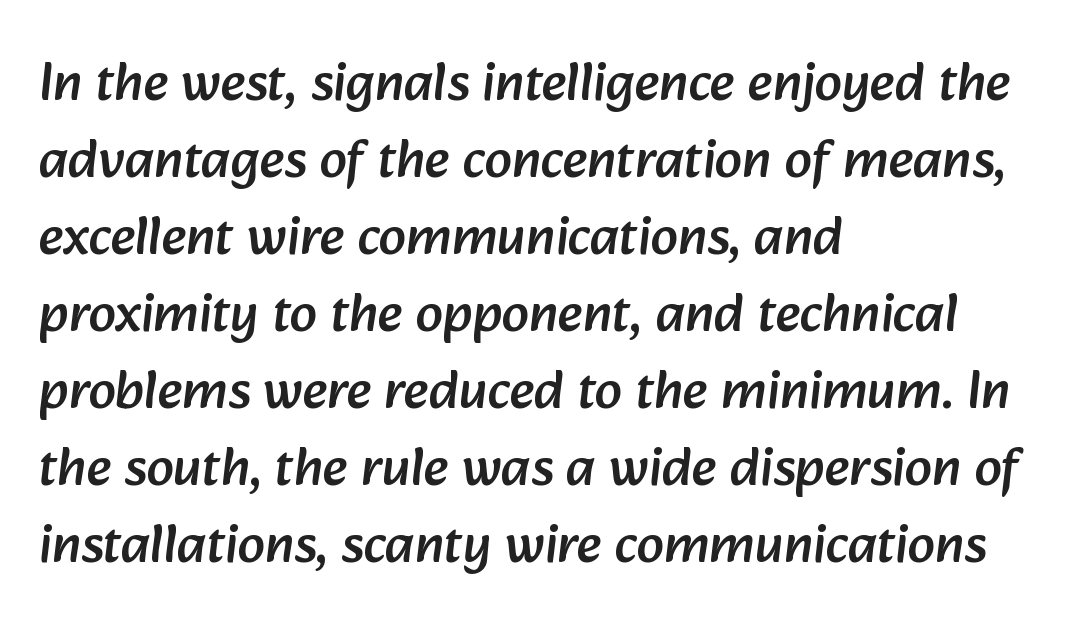
{"serif": "no", "width": "normal", "stroke_contrast": "low", "x_height": "medium", "monospaced": "no", "underline": "no", "align": "left", "line_spacing": "normal", "line_spacing_ratio": 1.4, "letter_spacing": "normal", "letter_spacing_em": 0.0, "glyph_px": 55}
